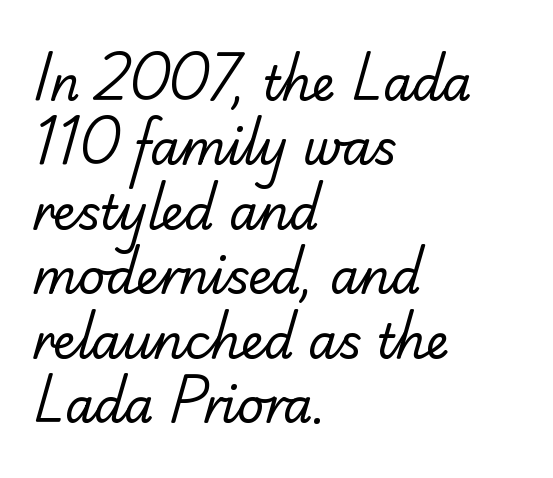
The image shows 47 px regular-weight sans-serif type; set left-aligned, normal line spacing (1.37x), normal letter spacing, not underlined; low stroke contrast and a small x-height.
